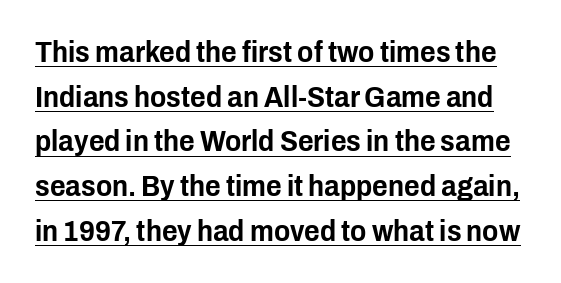
The image shows 30 px condensed sans-serif type, upright; set normal line spacing (1.49x), normal letter spacing, underlined; low stroke contrast and a medium x-height.
